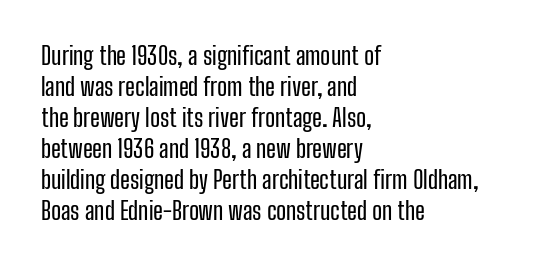
The image shows 24 px text type, upright; set left-aligned, normal line spacing (1.29x), normal letter spacing, not underlined.
